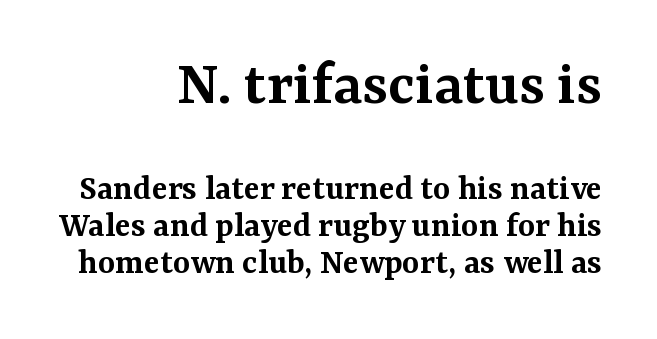
Q: Is the text bold? A: Semi-bold.
Q: Is the text italic (slanted)? A: No, it is upright.
Q: Is the typeface a serif or a sans-serif typeface? A: Serif.
Q: Is the text underlined? A: No.
Q: How is the paragraph aligned? A: Right-aligned.
Q: Is the spacing between letters normal or unusually wide? A: Normal.
Q: Is the spacing between lines tight, normal or loose? A: Tight.
Q: Which block of text is set in a larger size, the first (top) or the second (bottom)? A: The first (top) one.
Q: Width (condensed, normal, or wide)? A: Normal.
Q: Stroke contrast? A: Medium.
Q: x-height? A: Medium.
Q: Monospaced? A: No.
